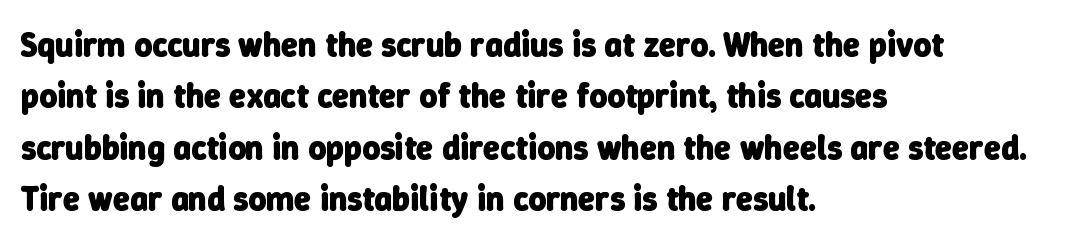
{"serif": "no", "bold": "yes", "weight": "heavy", "width": "normal", "stroke_contrast": "low", "x_height": "medium", "monospaced": "no", "underline": "no", "align": "left", "line_spacing": "normal", "line_spacing_ratio": 1.51, "letter_spacing": "normal", "letter_spacing_em": 0.0, "glyph_px": 34}
